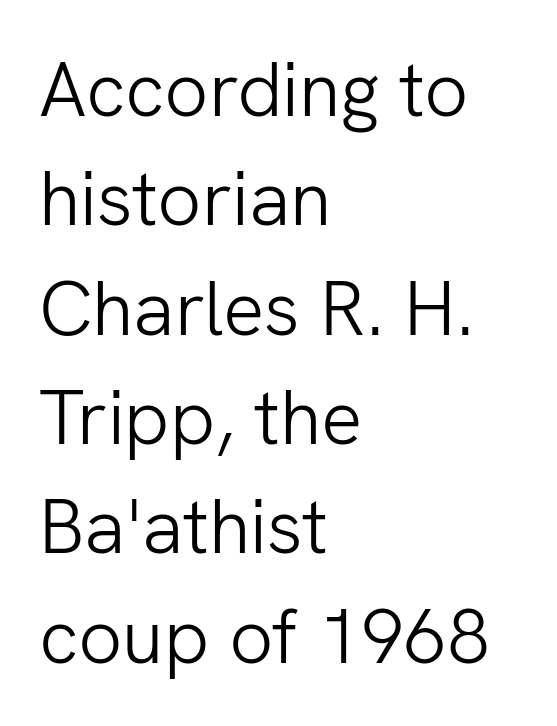
The image shows 77 px light sans-serif type, upright; set left-aligned, normal line spacing (1.42x), normal letter spacing, not underlined; low stroke contrast and a medium x-height.
